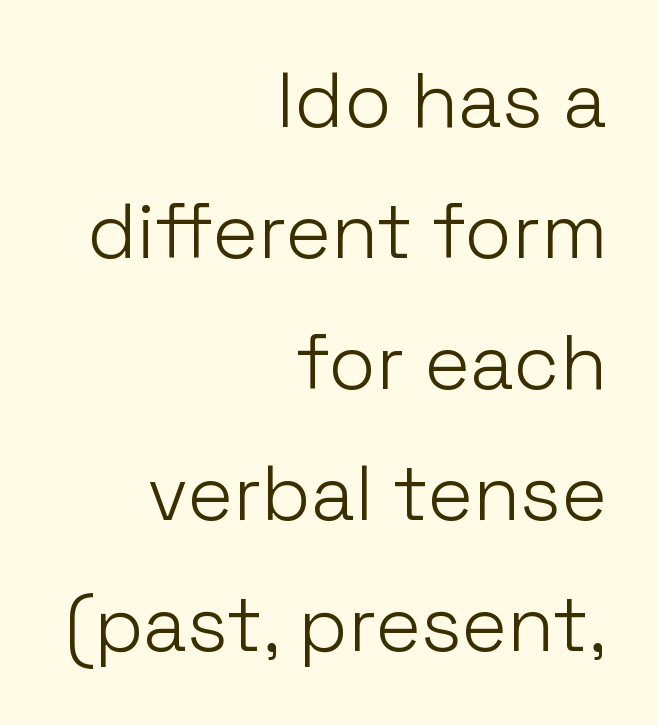
The image shows 77 px light sans-serif type, upright; set right-aligned, normal line spacing (1.7x), normal letter spacing, not underlined; low stroke contrast and a medium x-height.
